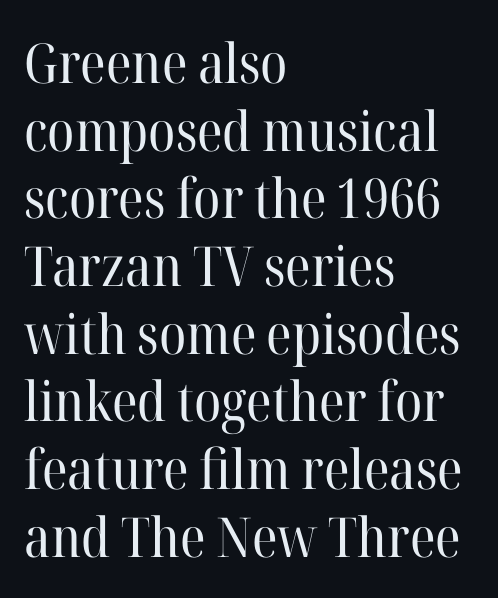
Italic? Not at all — the glyphs are vertical. Just letters on the line, the space beneath them empty. Spacing between characters is what you'd get straight out of the box. Bold? No — there's no thickening of the strokes. Think of a printed novel: that variable character pitch is what you see here.
